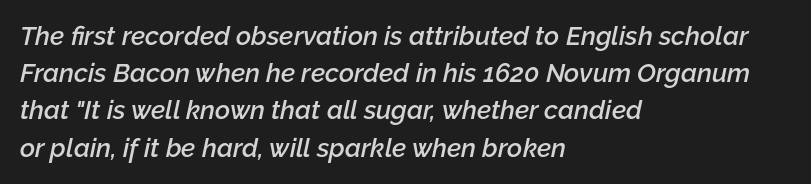
The image shows 26 px text type, italic (leaning right); set left-aligned, normal line spacing (1.43x), normal letter spacing, not underlined.
